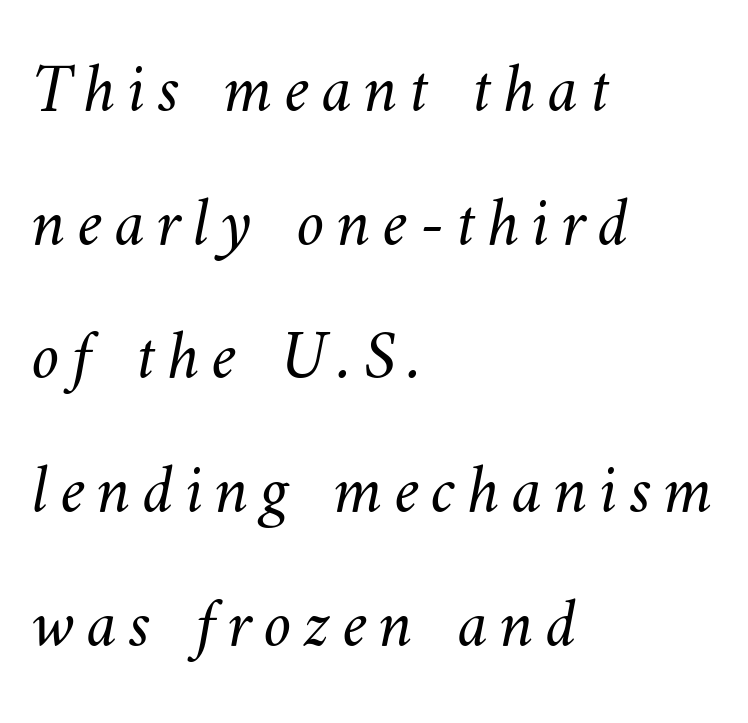
The image shows 70 px light type; set left-aligned, loose line spacing (1.91x), not underlined; medium stroke contrast and a small x-height.
